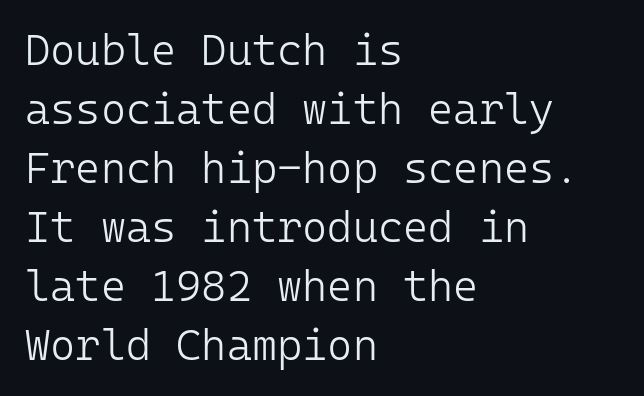
Q: Is the text bold? A: No.
Q: Is the text italic (slanted)? A: No, it is upright.
Q: Is the typeface a serif or a sans-serif typeface? A: Sans-serif.
Q: Is the text underlined? A: No.
Q: How is the paragraph aligned? A: Left-aligned.
Q: Is the spacing between letters normal or unusually wide? A: Normal.
Q: Is the spacing between lines tight, normal or loose? A: Normal.
Q: Width (condensed, normal, or wide)? A: Normal.
Q: Stroke contrast? A: Low.
Q: x-height? A: Medium.
Q: Monospaced? A: Yes.
